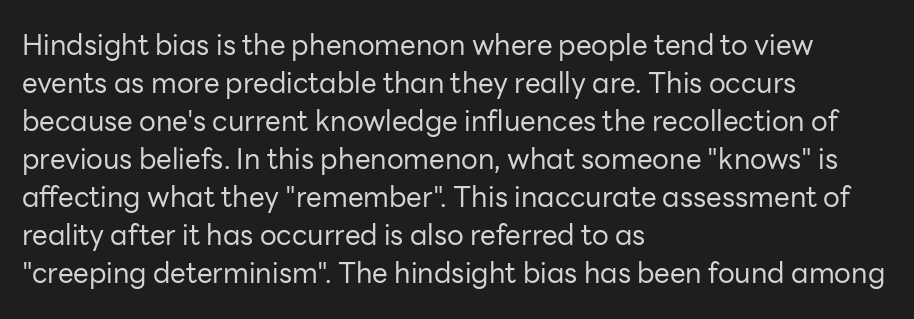
The face used here is rendered with its standard letterfit. Every character sits straight up, as roman type does. Baseline-to-baseline distance is the conventional proportion of letter height. These glyphs show unthickened strokes, regular width or finer. This is sans-serif lettering, the kind often seen on screens and signage. Check the space under the baseline: it is left empty.
